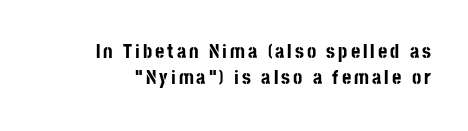
Unmarked baselines from the first word to the last. These lines were composed using upright roman letters. On the weight axis this lands at bold, roughly 700. These lines sit exactly where default settings would place them.
